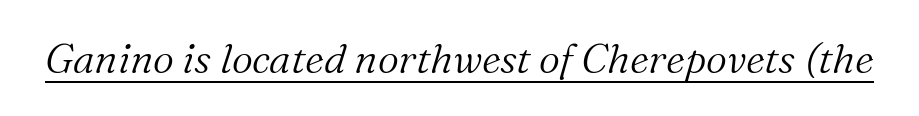
Q: Is the text bold? A: No.
Q: Is the text italic (slanted)? A: Yes, it leans right by about 16 degrees.
Q: Is the typeface a serif or a sans-serif typeface? A: Serif.
Q: Is the text underlined? A: Yes.
Q: Is the spacing between letters normal or unusually wide? A: Normal.
Q: Width (condensed, normal, or wide)? A: Normal.
Q: Stroke contrast? A: Medium.
Q: x-height? A: Medium.
Q: Monospaced? A: No.
